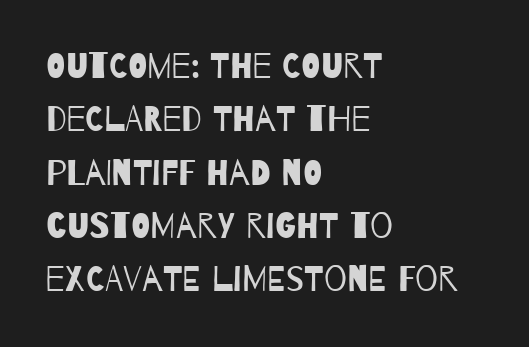
Looks like regular typesetting: each glyph gets only the width it needs. What kind of face is this? One without serifs — a sans. Stroke mass is kept to a normal reading level or below. A typesetter would call this zero additional tracking.
